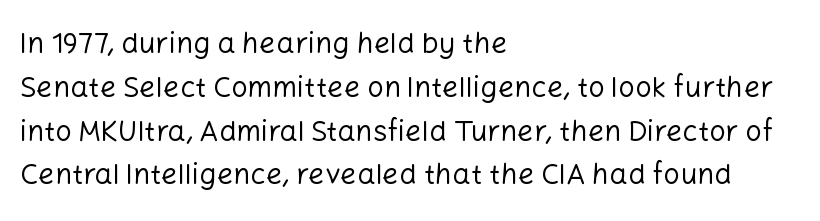
The image shows 29 px regular-weight sans-serif type, upright; set left-aligned, normal line spacing (1.51x), normal letter spacing, not underlined; low stroke contrast and a medium x-height.
